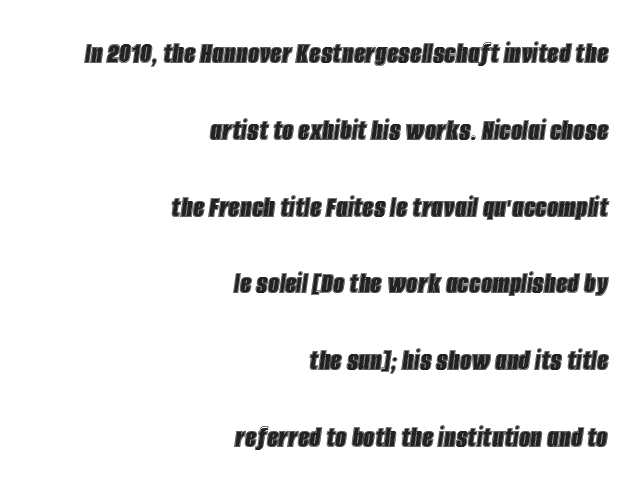
Q: Is the text italic (slanted)? A: Yes, it leans right by about 8 degrees.
Q: Is the text underlined? A: No.
Q: How is the paragraph aligned? A: Right-aligned.
Q: Is the spacing between letters normal or unusually wide? A: Normal.
Q: Is the spacing between lines tight, normal or loose? A: Loose.
Q: Width (condensed, normal, or wide)? A: Condensed.
Q: x-height? A: Large.
Q: Monospaced? A: No.
